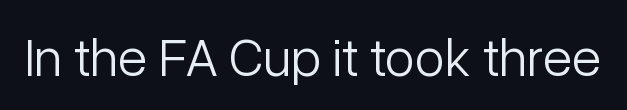
Q: Is the text bold? A: No.
Q: Is the text italic (slanted)? A: No, it is upright.
Q: Is the typeface a serif or a sans-serif typeface? A: Sans-serif.
Q: Is the text underlined? A: No.
Q: Is the spacing between letters normal or unusually wide? A: Normal.
Q: Width (condensed, normal, or wide)? A: Normal.
Q: Stroke contrast? A: Low.
Q: x-height? A: Medium.
Q: Monospaced? A: No.
